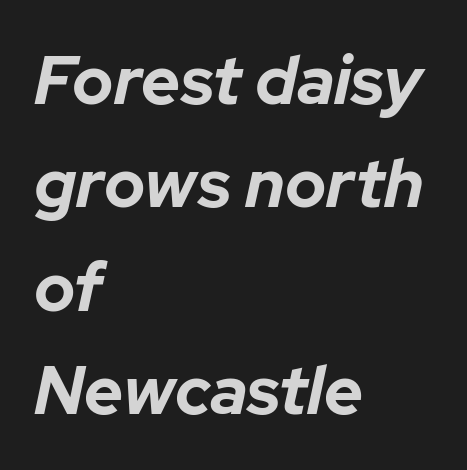
The image shows 68 px bold type, italic (leaning right); set left-aligned, normal line spacing (1.52x), normal letter spacing, not underlined; low stroke contrast and a medium x-height.
